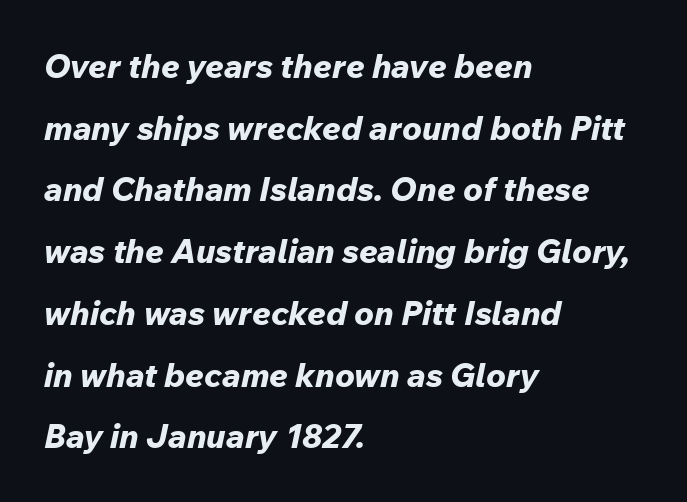
The ragged edge is on the right, which tells us the setting is flush left. The letters sit at their default tracking, neither squeezed nor spread. Lines of text with bare space underneath. Emphasis by weight is at full strength: bold. Note the varied advance widths — an 'i' is clearly narrower than an 'm'.
